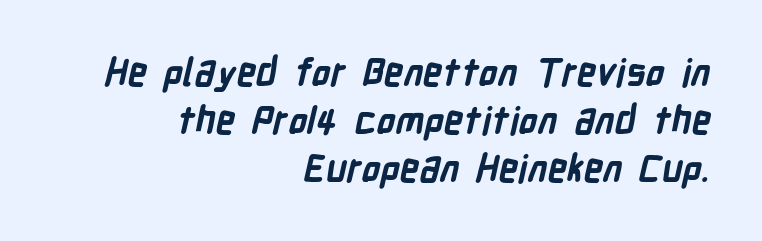
Line endings align vertically; line beginnings do not. Beneath every word, the page is bare. Whoever set this chose a conventional vertical rhythm. Look at the tracking — it's just the regular setting, nothing added. Bold? Absolutely — the strokes are thick and heavy.
